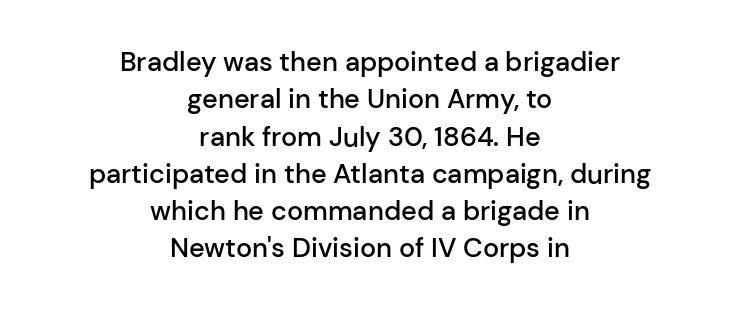
Q: Is the text bold? A: Semi-bold.
Q: Is the text italic (slanted)? A: No, it is upright.
Q: Is the text underlined? A: No.
Q: How is the paragraph aligned? A: Centered.
Q: Is the spacing between letters normal or unusually wide? A: Normal.
Q: Is the spacing between lines tight, normal or loose? A: Normal.
